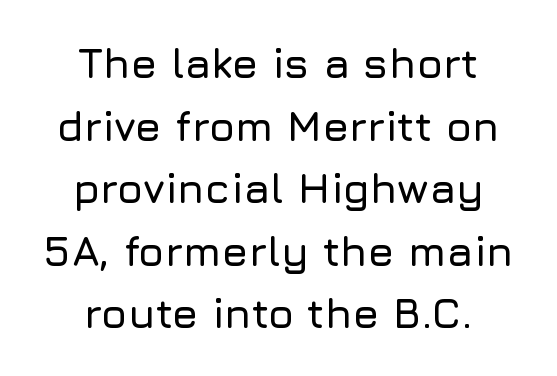
Q: Is the text italic (slanted)? A: No, it is upright.
Q: Is the typeface a serif or a sans-serif typeface? A: Sans-serif.
Q: Is the text underlined? A: No.
Q: How is the paragraph aligned? A: Centered.
Q: Is the spacing between letters normal or unusually wide? A: Normal.
Q: Is the spacing between lines tight, normal or loose? A: Normal.
Q: Width (condensed, normal, or wide)? A: Normal.
Q: Stroke contrast? A: Low.
Q: x-height? A: Medium.
Q: Monospaced? A: No.
